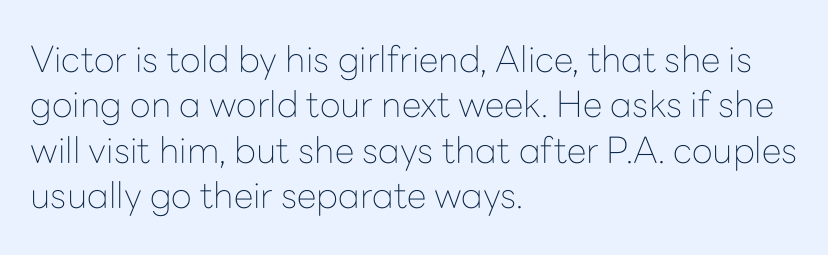
Leading: standard. Caption: multi-line text, flush left, ragged right. Anything drawn beneath the words? Only blank space. Every stem runs plumb, perpendicular to the baseline. Each letter keeps its own natural width here, so spacing adapts to shape. These lines are composed in type without serifs.
